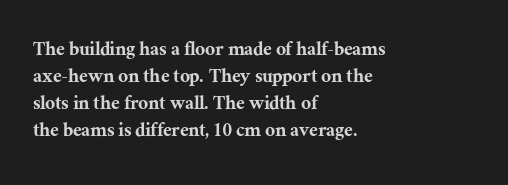
Q: Is the text italic (slanted)? A: No, it is upright.
Q: Is the text underlined? A: No.
Q: How is the paragraph aligned? A: Left-aligned.
Q: Is the spacing between letters normal or unusually wide? A: Normal.
